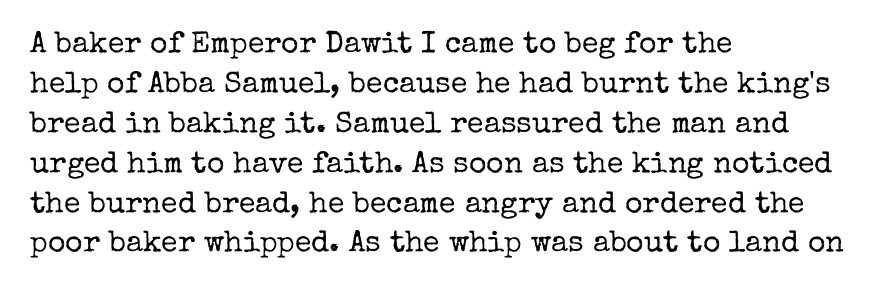
The ragged edge is on the right, which tells us the setting is flush left. Descenders are the only things crossing below the line. Look at the bottom of the vertical strokes: they flare into serifs here. No letter is thick-stroked: the sample isn't bold. The rendering uses a moderate line-height, typical for paragraphs. Is this a fixed-width face? No — the glyphs have proportional, varying widths.
